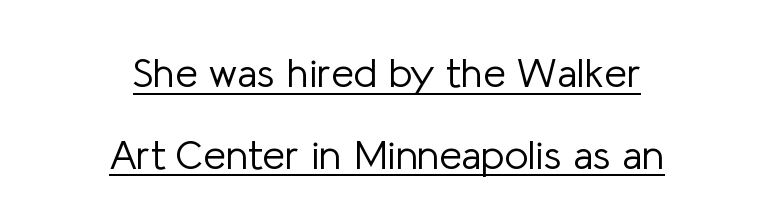
{"serif": "no", "italic": "no", "bold": "no", "weight": "light", "width": "normal", "stroke_contrast": "low", "x_height": "medium", "monospaced": "no", "underline": "yes", "align": "center", "line_spacing": "loose", "line_spacing_ratio": 1.99, "letter_spacing": "normal", "letter_spacing_em": 0.0, "glyph_px": 41}
